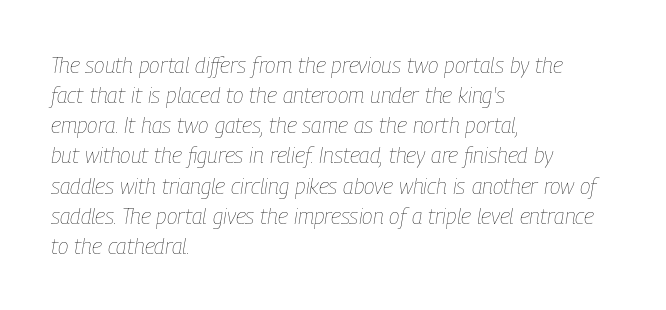
{"italic": "yes", "lean": "right", "slant_degrees": 9, "bold": "no", "underline": "no", "align": "left", "line_spacing": "normal", "line_spacing_ratio": 1.37, "letter_spacing": "normal", "letter_spacing_em": 0.0, "glyph_px": 22}
